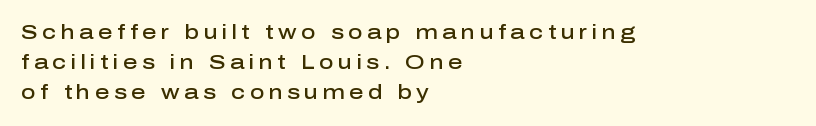
Typesetter's note: demi weight, one step under bold. The paragraph shown leans on its left margin. The horizontal fit of the characters is loose and conspicuously gappy. Anything drawn beneath the words? Only blank space. If you drew a line through each stem, it would be perfectly vertical.
